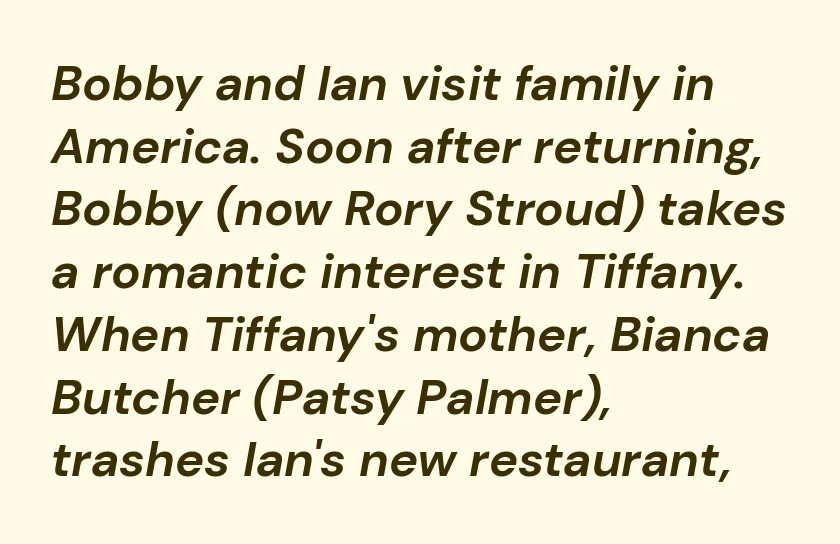
The image shows 49 px bold type, italic (leaning right); set left-aligned, normal line spacing (1.28x), normal letter spacing, not underlined; low stroke contrast and a medium x-height.
